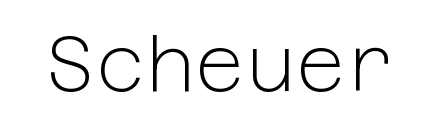
Q: Is the text bold? A: No.
Q: Is the text italic (slanted)? A: No, it is upright.
Q: Is the typeface a serif or a sans-serif typeface? A: Sans-serif.
Q: Is the text underlined? A: No.
Q: Is the spacing between letters normal or unusually wide? A: Normal.
Q: Width (condensed, normal, or wide)? A: Normal.
Q: Stroke contrast? A: Low.
Q: x-height? A: Medium.
